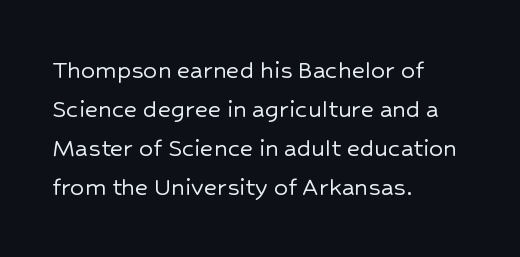
The specimen omits any rule beneath the text block's lines. The letters advance in unequal steps, a hallmark of proportional type. Between one letter and the next there's only the usual sliver of space. This is sans-serif lettering, the kind often seen on screens and signage. Horizontally, the lines are justified to the leading edge only. Posture: vertical.
